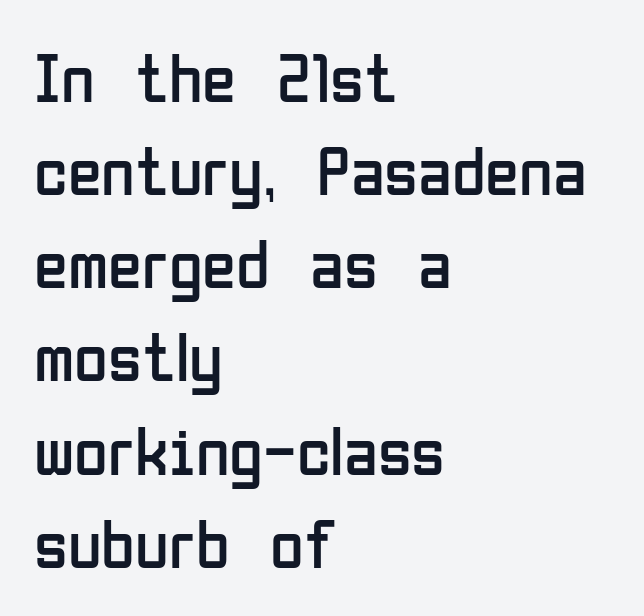
Q: Is the text bold? A: No.
Q: Is the text italic (slanted)? A: No, it is upright.
Q: Is the typeface a serif or a sans-serif typeface? A: Sans-serif.
Q: Is the text underlined? A: No.
Q: How is the paragraph aligned? A: Left-aligned.
Q: Is the spacing between letters normal or unusually wide? A: Normal.
Q: Is the spacing between lines tight, normal or loose? A: Normal.
Q: Width (condensed, normal, or wide)? A: Condensed.
Q: Stroke contrast? A: Low.
Q: x-height? A: Medium.
Q: Monospaced? A: No.
